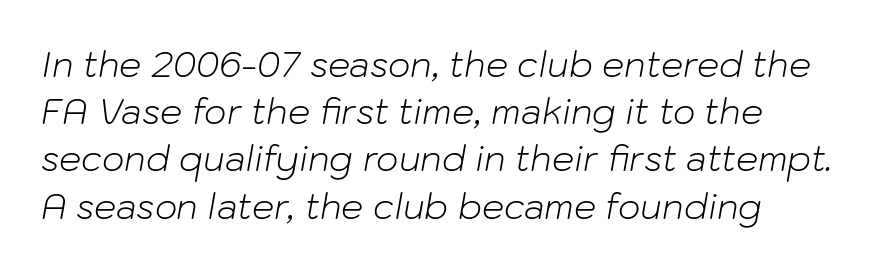
Horizontally, the lines are justified to the leading edge only. This sample has the flowing, uneven cadence of proportional lettering. Nothing unusual about the tracking: characters are spaced as the font intends. Nothing heavy about these letters — not bold at all.
